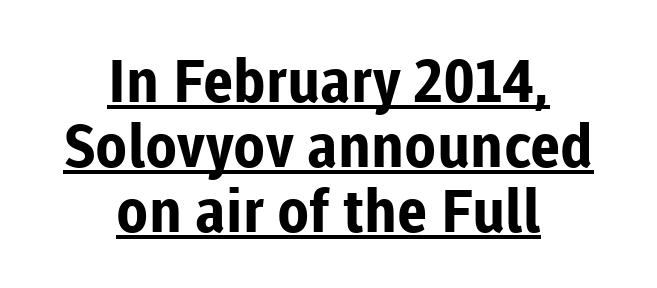
Q: Is the text bold? A: Yes.
Q: Is the text italic (slanted)? A: No, it is upright.
Q: Is the typeface a serif or a sans-serif typeface? A: Sans-serif.
Q: Is the text underlined? A: Yes.
Q: How is the paragraph aligned? A: Centered.
Q: Is the spacing between letters normal or unusually wide? A: Normal.
Q: Is the spacing between lines tight, normal or loose? A: Tight.
Q: Width (condensed, normal, or wide)? A: Normal.
Q: Stroke contrast? A: Low.
Q: x-height? A: Medium.
Q: Monospaced? A: No.
